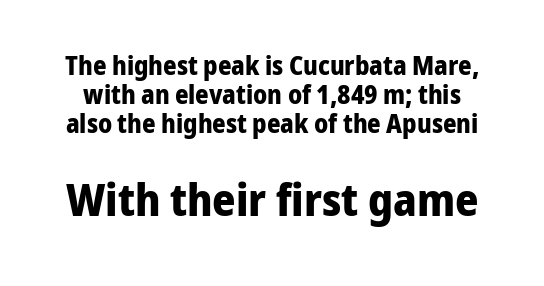
{"serif": "no", "italic": "no", "bold": "yes", "weight": "bold", "width": "normal", "stroke_contrast": "low", "x_height": "medium", "monospaced": "no", "underline": "no", "line_spacing": "tight", "line_spacing_ratio": 1.11, "letter_spacing": "normal", "letter_spacing_em": 0.0, "larger_block": "second", "size_ratio": 1.73, "glyph_px": 45}
